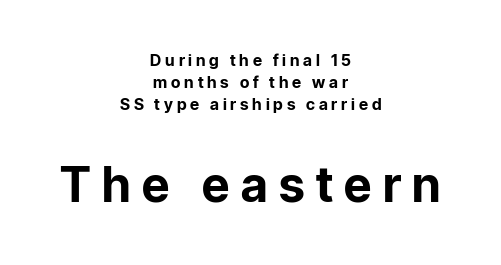
The image shows 48 px bold sans-serif type, upright; set centered, normal line spacing (1.39x), unusually wide letter spacing (+0.24 em), not underlined; the second (bottom) block is 3.0x larger; low stroke contrast and a medium x-height.
